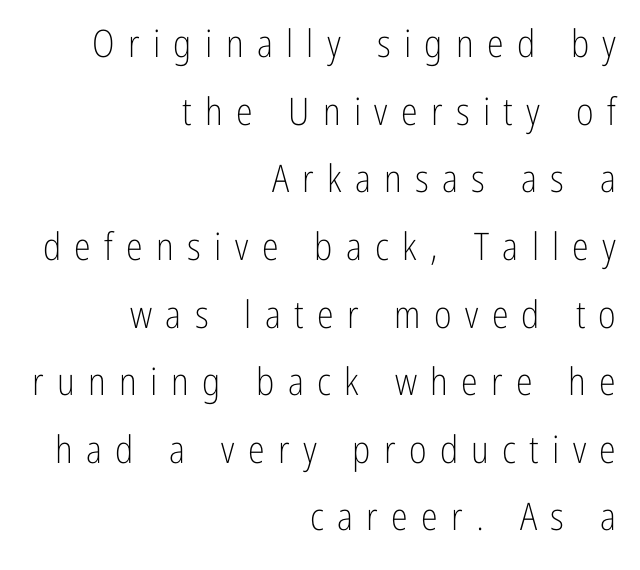
{"serif": "no", "italic": "no", "bold": "no", "weight": "light", "width": "condensed", "stroke_contrast": "low", "x_height": "medium", "monospaced": "no", "underline": "no", "align": "right", "line_spacing_ratio": 1.78, "letter_spacing": "wide", "letter_spacing_em": 0.35, "glyph_px": 38}
